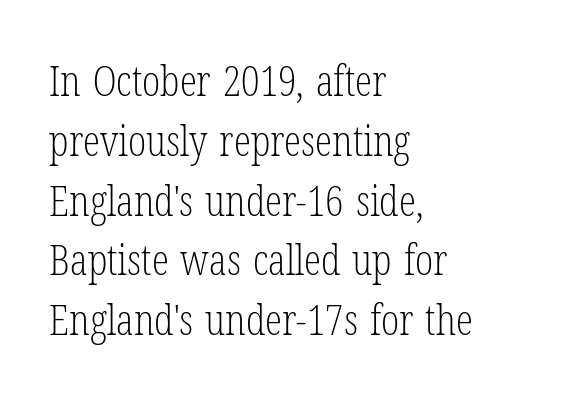
Q: Is the text bold? A: No.
Q: Is the text italic (slanted)? A: No, it is upright.
Q: Is the typeface a serif or a sans-serif typeface? A: Serif.
Q: Is the text underlined? A: No.
Q: How is the paragraph aligned? A: Left-aligned.
Q: Is the spacing between letters normal or unusually wide? A: Normal.
Q: Is the spacing between lines tight, normal or loose? A: Normal.
Q: Width (condensed, normal, or wide)? A: Condensed.
Q: Stroke contrast? A: Low.
Q: x-height? A: Medium.
Q: Monospaced? A: No.
